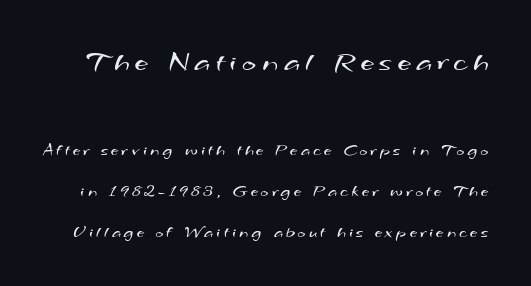
The image shows 30 px regular-weight, wide sans-serif type; set loose line spacing (2.4x), not underlined; the first (top) block is 1.76x larger; medium stroke contrast and a small x-height.
